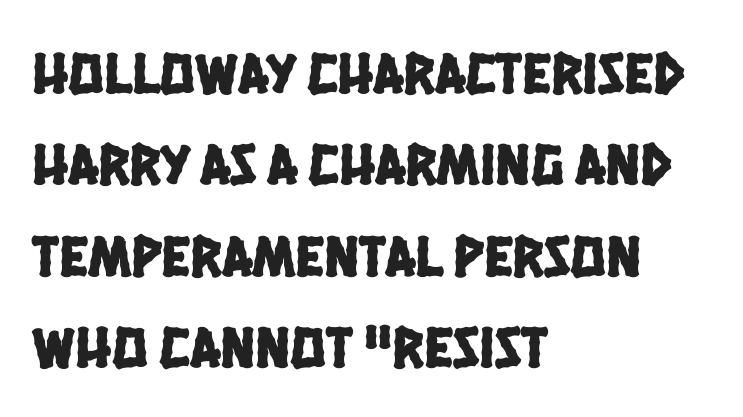
Q: Is the typeface a serif or a sans-serif typeface? A: Sans-serif.
Q: Is the text underlined? A: No.
Q: How is the paragraph aligned? A: Left-aligned.
Q: Is the spacing between letters normal or unusually wide? A: Normal.
Q: Is the spacing between lines tight, normal or loose? A: Normal.
Q: Width (condensed, normal, or wide)? A: Condensed.
Q: Stroke contrast? A: Low.
Q: x-height? A: Large.
Q: Monospaced? A: No.
